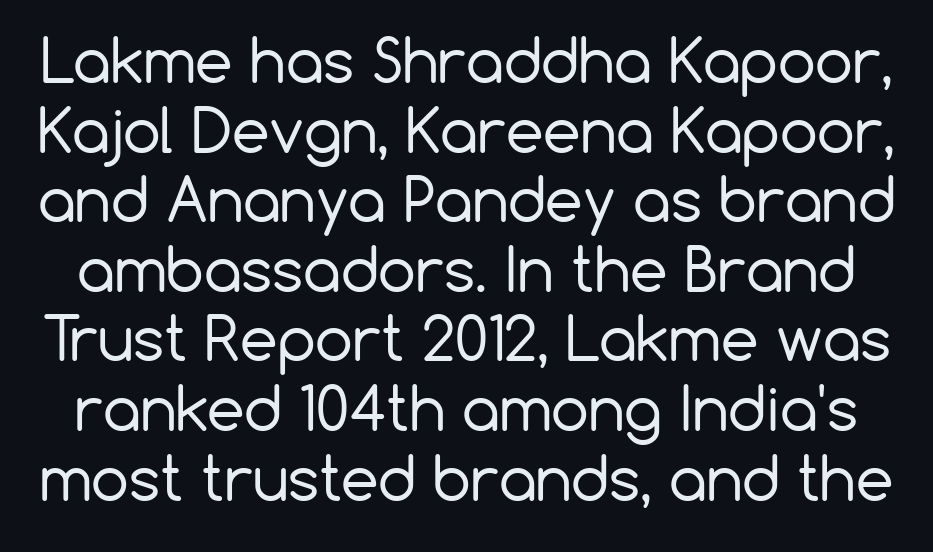
The image shows 60 px regular-weight sans-serif type, upright; set line spacing 1.16x, normal letter spacing, not underlined; low stroke contrast and a medium x-height.
